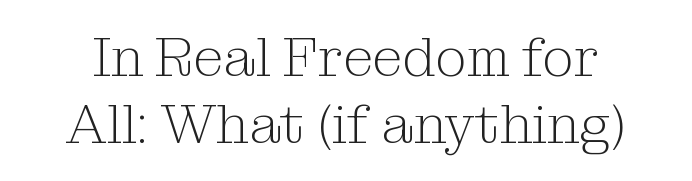
{"serif": "yes", "italic": "no", "bold": "no", "weight": "light", "width": "normal", "stroke_contrast": "medium", "x_height": "medium", "monospaced": "no", "underline": "no", "line_spacing_ratio": 1.21, "letter_spacing": "normal", "letter_spacing_em": 0.0, "glyph_px": 55}
